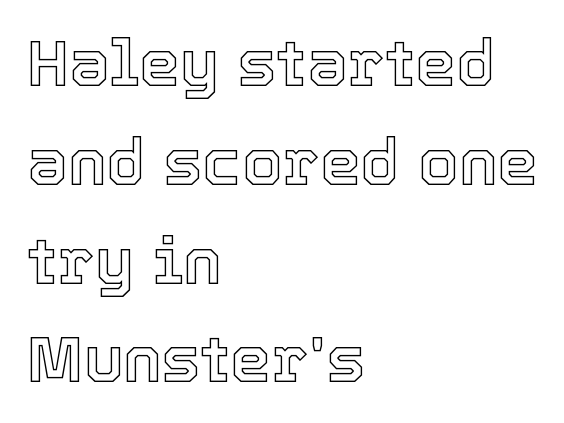
The image shows 65 px text type, upright; set left-aligned, normal line spacing (1.52x), normal letter spacing, not underlined; a medium x-height.
